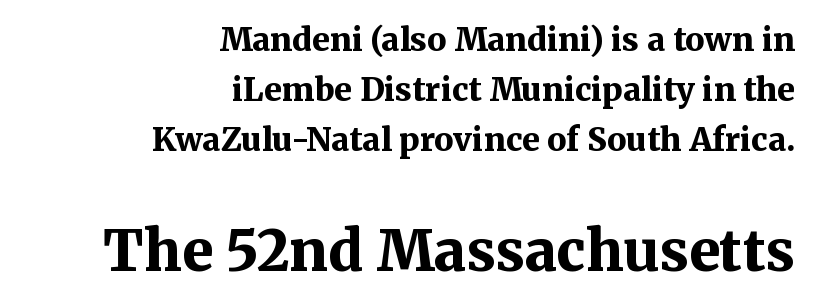
The image shows 56 px bold serif type, upright; set right-aligned, normal line spacing (1.57x), normal letter spacing, not underlined; the second (bottom) block is 1.75x larger; medium stroke contrast and a medium x-height.
